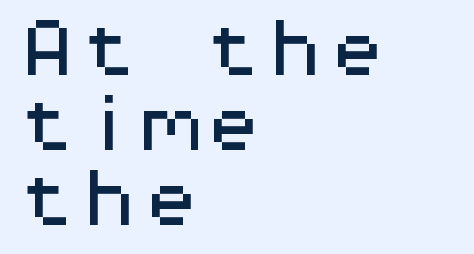
{"serif": "no", "italic": "no", "width": "wide", "stroke_contrast": "medium", "x_height": "medium", "monospaced": "yes", "underline": "no", "align": "left", "line_spacing_ratio": 1.21, "letter_spacing": "normal", "letter_spacing_em": 0.0, "glyph_px": 62}
